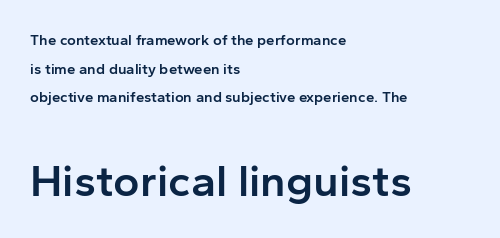
Q: Is the text bold? A: Semi-bold.
Q: Is the text italic (slanted)? A: No, it is upright.
Q: Is the typeface a serif or a sans-serif typeface? A: Sans-serif.
Q: Is the text underlined? A: No.
Q: How is the paragraph aligned? A: Left-aligned.
Q: Is the spacing between letters normal or unusually wide? A: Normal.
Q: Is the spacing between lines tight, normal or loose? A: Loose.
Q: Which block of text is set in a larger size, the first (top) or the second (bottom)? A: The second (bottom) one.
Q: Width (condensed, normal, or wide)? A: Normal.
Q: Stroke contrast? A: Low.
Q: x-height? A: Medium.
Q: Monospaced? A: No.
